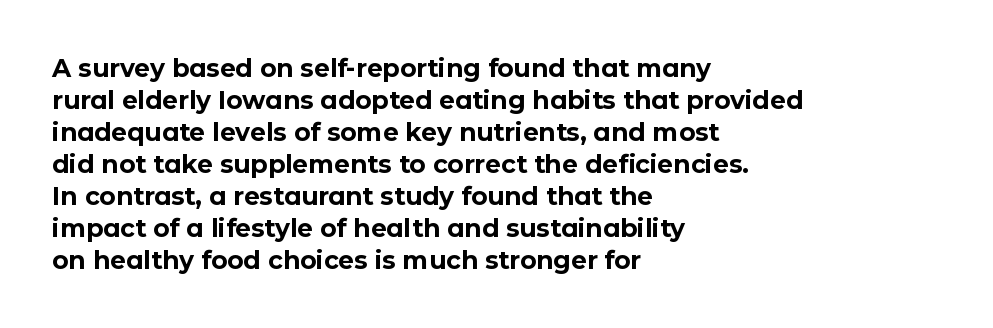
The image shows 25 px bold type, upright; set left-aligned, normal line spacing (1.28x), normal letter spacing, not underlined.
